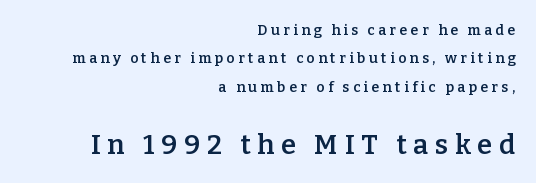
In this sample the second text group is rendered at the bigger scale. Loose tracking; the words dissolve into strings of separated letters. The leading is generous, giving the passage an open texture. Leftover space on each line is placed entirely before the opening word. Lines of text with bare space underneath.
